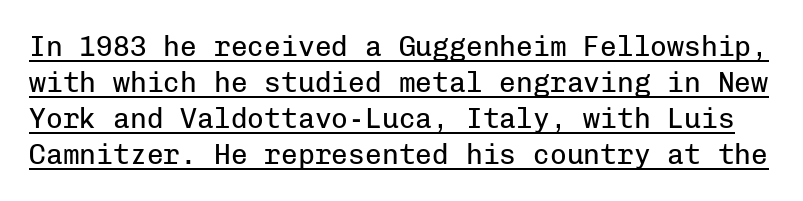
Q: Is the text bold? A: No.
Q: Is the text italic (slanted)? A: No, it is upright.
Q: Is the typeface a serif or a sans-serif typeface? A: Sans-serif.
Q: Is the text underlined? A: Yes.
Q: Is the spacing between letters normal or unusually wide? A: Normal.
Q: Is the spacing between lines tight, normal or loose? A: Normal.
Q: Width (condensed, normal, or wide)? A: Normal.
Q: Stroke contrast? A: Low.
Q: x-height? A: Medium.
Q: Monospaced? A: Yes.
